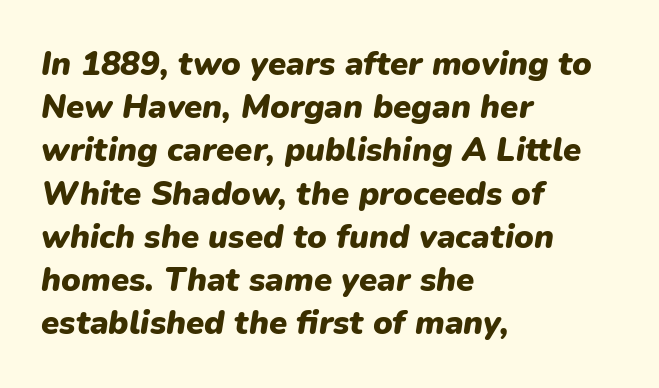
The image shows 33 px heavy type, italic (leaning right); set left-aligned, normal line spacing (1.31x), normal letter spacing, not underlined; low stroke contrast and a medium x-height.
